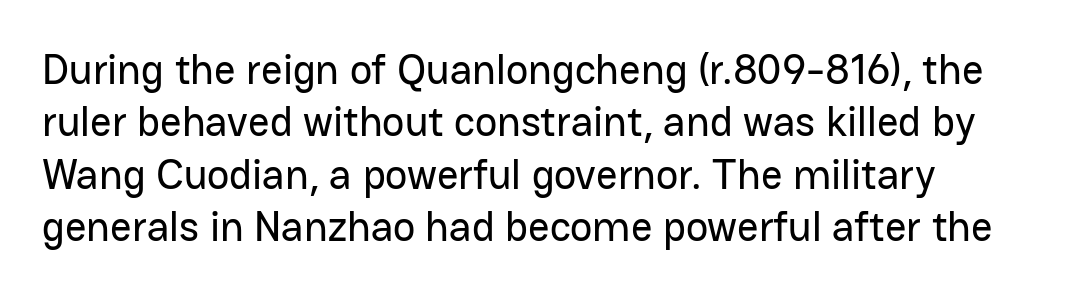
The image shows 42 px sans-serif type, upright; set normal line spacing (1.25x), normal letter spacing, not underlined; low stroke contrast and a medium x-height.
